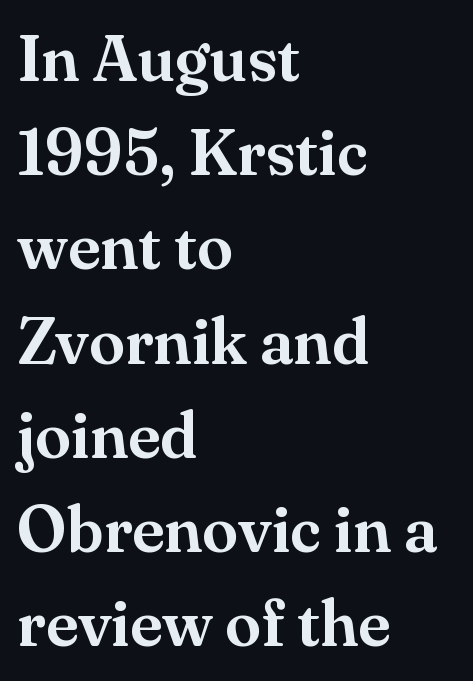
{"serif": "yes", "italic": "no", "width": "normal", "stroke_contrast": "medium", "x_height": "small", "monospaced": "no", "underline": "no", "align": "left", "line_spacing": "normal", "line_spacing_ratio": 1.45, "letter_spacing": "normal", "letter_spacing_em": 0.0, "glyph_px": 65}
